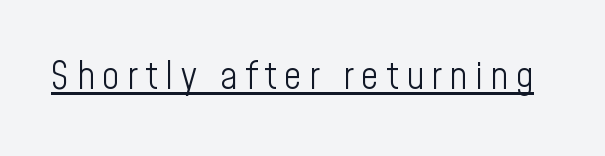
{"serif": "no", "italic": "no", "bold": "no", "weight": "light", "width": "condensed", "stroke_contrast": "low", "x_height": "medium", "monospaced": "no", "underline": "yes", "letter_spacing": "wide", "letter_spacing_em": 0.2, "glyph_px": 38}
